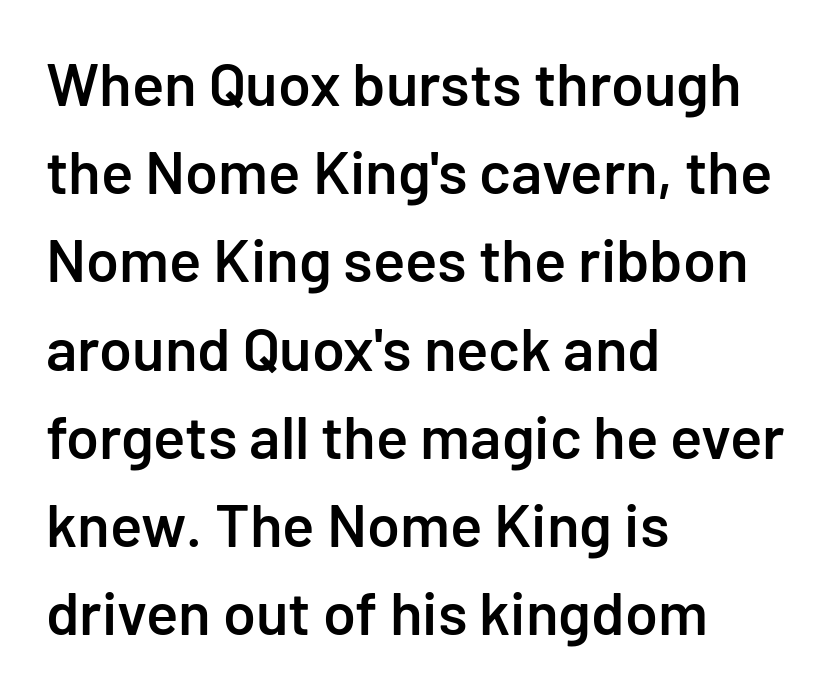
Q: Is the text bold? A: Semi-bold.
Q: Is the text italic (slanted)? A: No, it is upright.
Q: Is the typeface a serif or a sans-serif typeface? A: Sans-serif.
Q: Is the text underlined? A: No.
Q: How is the paragraph aligned? A: Left-aligned.
Q: Is the spacing between letters normal or unusually wide? A: Normal.
Q: Is the spacing between lines tight, normal or loose? A: Normal.
Q: Width (condensed, normal, or wide)? A: Normal.
Q: Stroke contrast? A: Low.
Q: x-height? A: Medium.
Q: Monospaced? A: No.
